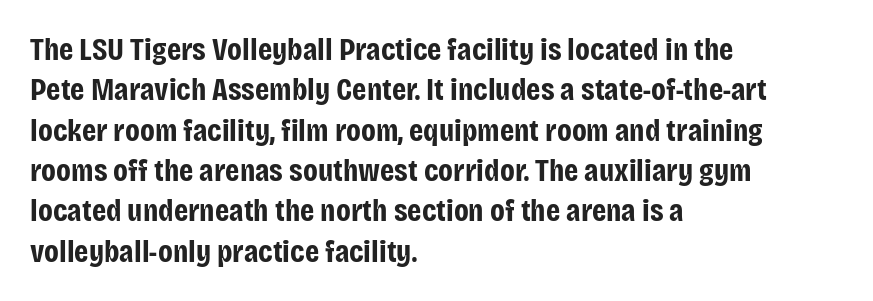
{"serif": "no", "italic": "no", "bold": "yes", "weight": "bold", "width": "condensed", "stroke_contrast": "low", "x_height": "large", "monospaced": "no", "underline": "no", "align": "left", "line_spacing": "normal", "line_spacing_ratio": 1.26, "letter_spacing": "normal", "letter_spacing_em": 0.0, "glyph_px": 32}
